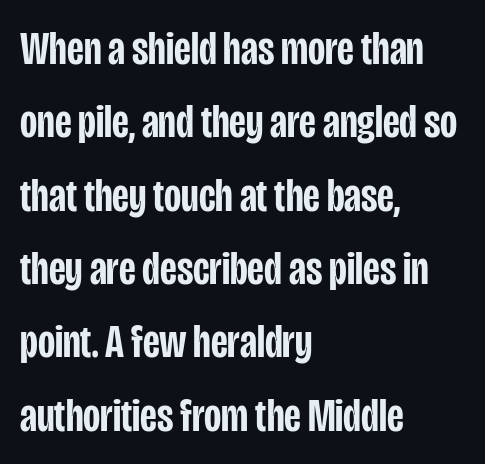
The image shows 47 px semibold, condensed sans-serif type, upright; set left-aligned, normal line spacing (1.56x), normal letter spacing, not underlined; low stroke contrast and a large x-height.
